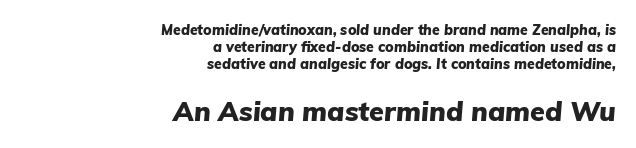
Words appear dense and cohesive because spacing is normal. Compared with ordinary roman type, these characters are visibly tilted. These two chunks differ in scale, with the bottom chunk taking the larger measure. Reading down the block, your eye finds every line finishing at a fixed right position. What weight is shown? A full bold with thick strokes.
